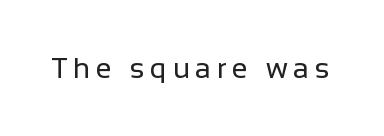
Q: Is the text bold? A: No.
Q: Is the text italic (slanted)? A: No, it is upright.
Q: Is the typeface a serif or a sans-serif typeface? A: Sans-serif.
Q: Is the text underlined? A: No.
Q: Width (condensed, normal, or wide)? A: Normal.
Q: Stroke contrast? A: Low.
Q: x-height? A: Medium.
Q: Monospaced? A: No.
